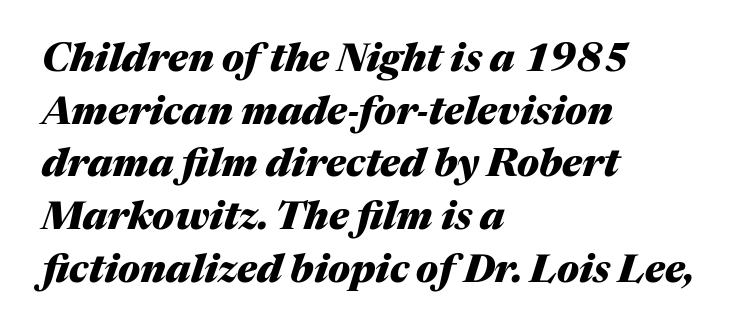
The image shows 39 px heavy type, italic (leaning right); set left-aligned, normal line spacing (1.35x), normal letter spacing, not underlined; medium stroke contrast and a medium x-height.
